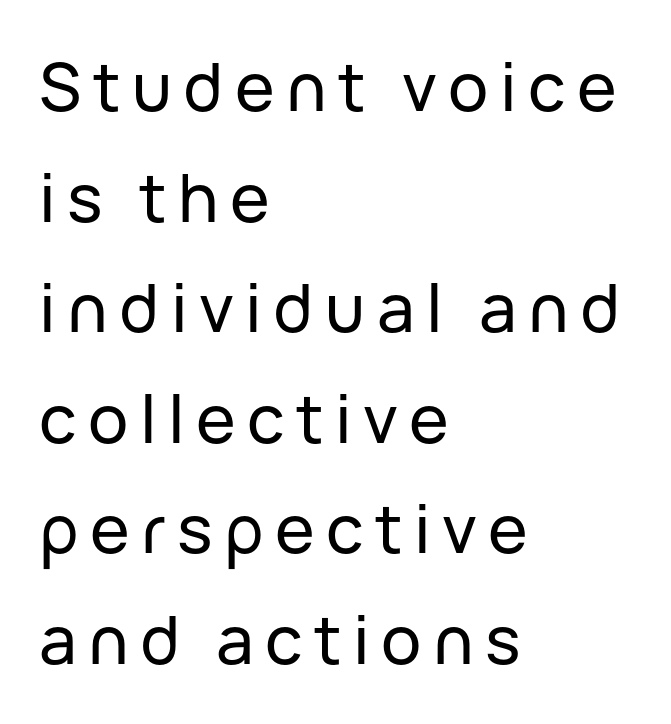
Each new line begins a customary step beneath the previous one. Nope, not italic — everything's standing straight. Do the characters align in a grid? No, the font is proportional. Examine the stroke ends and you'll find no serifs. Line starts are locked; line ends wander.
